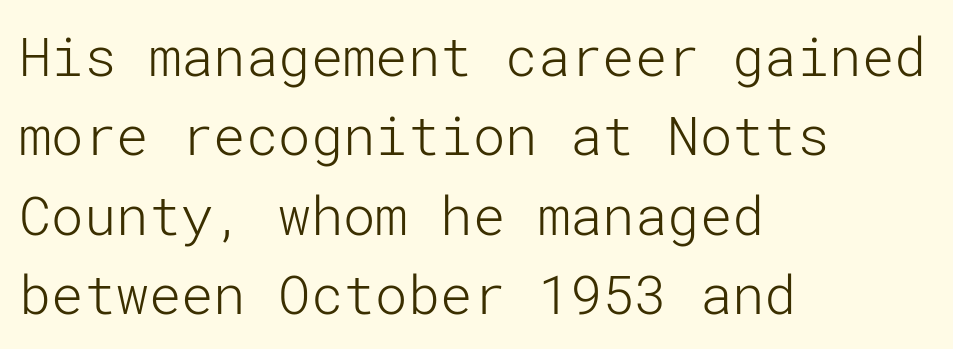
{"serif": "no", "italic": "no", "bold": "no", "weight": "light", "width": "normal", "stroke_contrast": "low", "x_height": "medium", "underline": "no", "align": "left", "line_spacing": "normal", "line_spacing_ratio": 1.47, "letter_spacing": "normal", "letter_spacing_em": 0.0, "glyph_px": 54}
